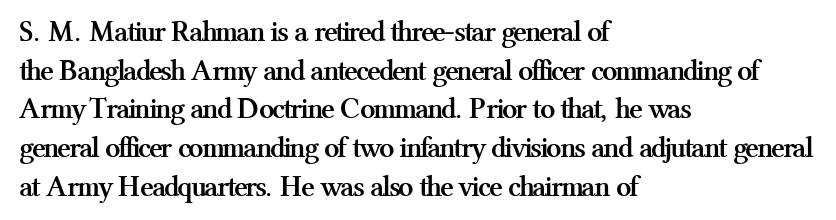
Q: Is the text bold? A: Yes.
Q: Is the text italic (slanted)? A: No, it is upright.
Q: Is the typeface a serif or a sans-serif typeface? A: Serif.
Q: Is the text underlined? A: No.
Q: How is the paragraph aligned? A: Left-aligned.
Q: Is the spacing between letters normal or unusually wide? A: Normal.
Q: Is the spacing between lines tight, normal or loose? A: Normal.
Q: Width (condensed, normal, or wide)? A: Normal.
Q: Stroke contrast? A: Medium.
Q: x-height? A: Medium.
Q: Monospaced? A: No.
